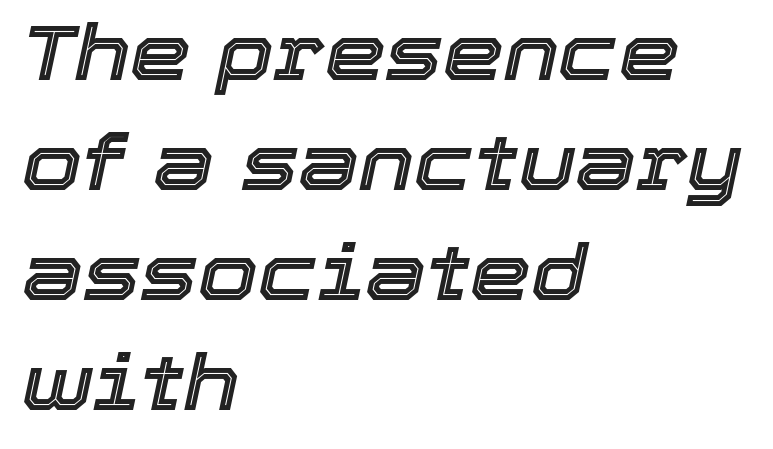
{"italic": "yes", "lean": "right", "slant_degrees": 12, "width": "normal", "x_height": "medium", "monospaced": "no", "underline": "no", "align": "left", "line_spacing": "normal", "line_spacing_ratio": 1.43, "letter_spacing": "normal", "letter_spacing_em": 0.0, "glyph_px": 77}
